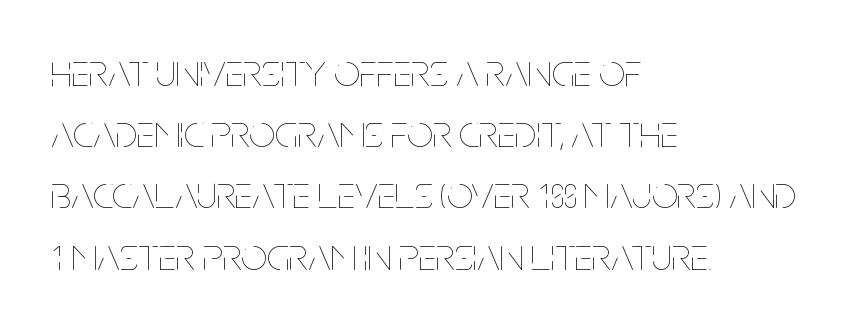
Nope, not italic — everything's standing straight. Horizontal alignment here is leftward, the default for most running prose. A typesetter would call this leading conventional body-copy spacing. No letter is thick-stroked: the sample isn't bold.
